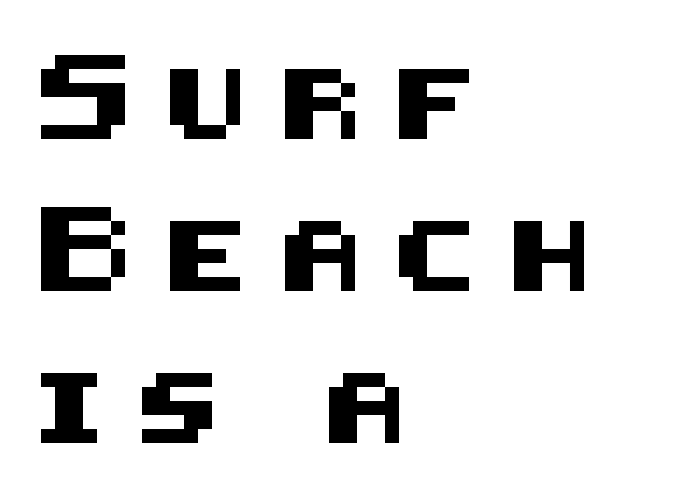
{"serif": "no", "italic": "no", "width": "normal", "stroke_contrast": "medium", "x_height": "large", "underline": "no", "align": "left", "line_spacing": "loose", "line_spacing_ratio": 2.17, "letter_spacing": "wide", "letter_spacing_em": 0.44, "glyph_px": 70}
